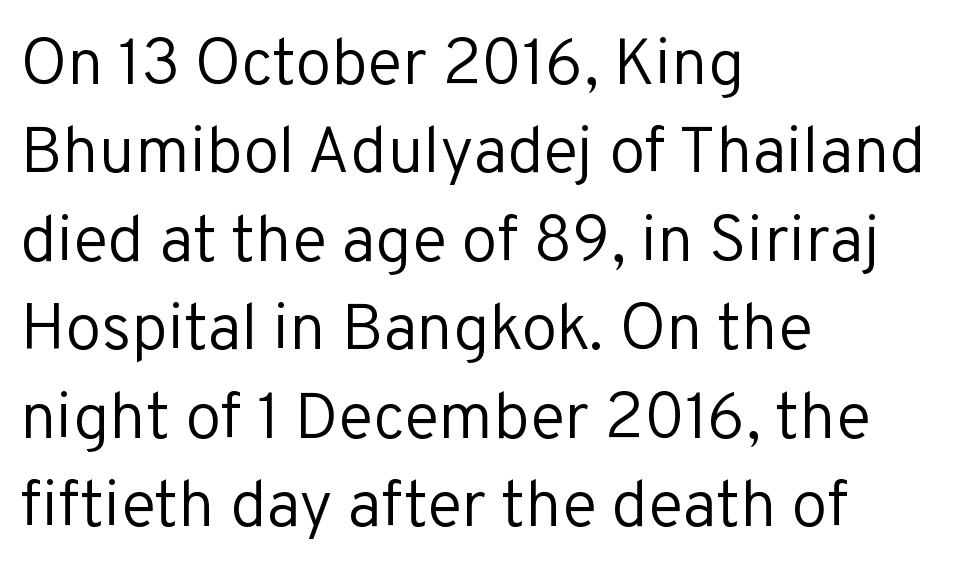
Q: Is the text bold? A: No.
Q: Is the text italic (slanted)? A: No, it is upright.
Q: Is the typeface a serif or a sans-serif typeface? A: Sans-serif.
Q: Is the text underlined? A: No.
Q: How is the paragraph aligned? A: Left-aligned.
Q: Is the spacing between letters normal or unusually wide? A: Normal.
Q: Is the spacing between lines tight, normal or loose? A: Normal.
Q: Width (condensed, normal, or wide)? A: Normal.
Q: Stroke contrast? A: Low.
Q: x-height? A: Medium.
Q: Monospaced? A: No.
